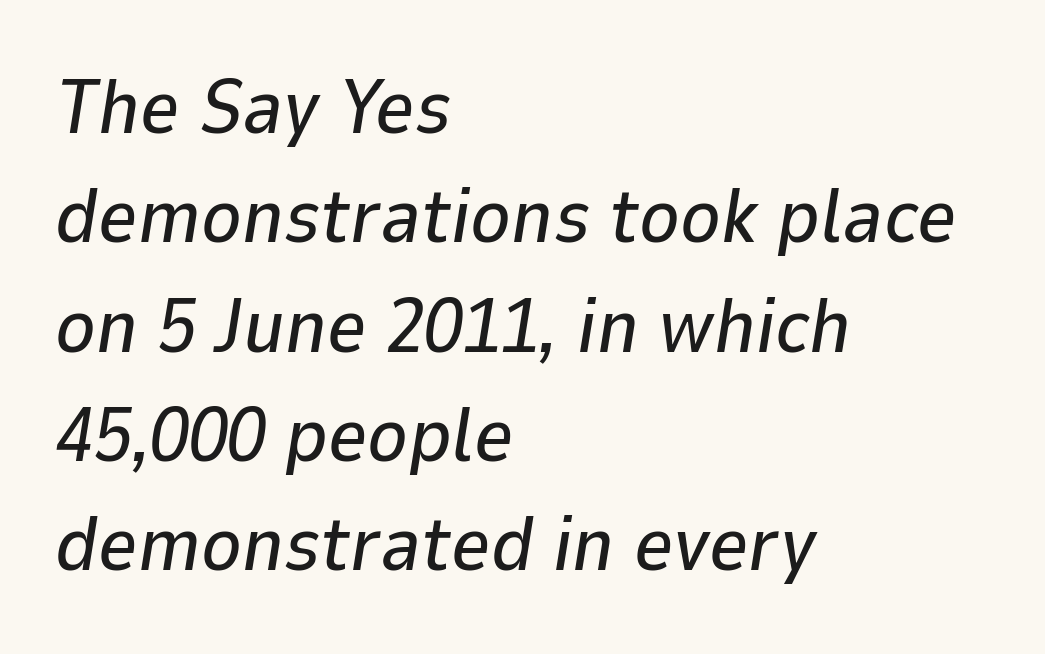
{"italic": "yes", "lean": "right", "slant_degrees": 9, "width": "normal", "stroke_contrast": "low", "x_height": "medium", "monospaced": "no", "underline": "no", "align": "left", "line_spacing": "normal", "line_spacing_ratio": 1.42, "letter_spacing": "normal", "letter_spacing_em": 0.0, "glyph_px": 77}
